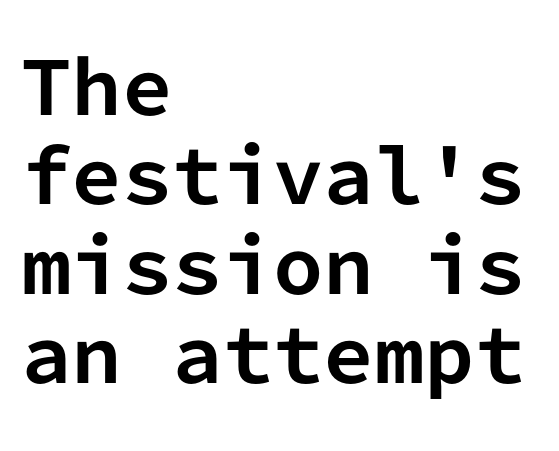
Q: Is the text bold? A: Yes.
Q: Is the text italic (slanted)? A: No, it is upright.
Q: Is the typeface a serif or a sans-serif typeface? A: Sans-serif.
Q: Is the text underlined? A: No.
Q: How is the paragraph aligned? A: Left-aligned.
Q: Is the spacing between letters normal or unusually wide? A: Normal.
Q: Width (condensed, normal, or wide)? A: Normal.
Q: Stroke contrast? A: Low.
Q: x-height? A: Medium.
Q: Monospaced? A: Yes.
